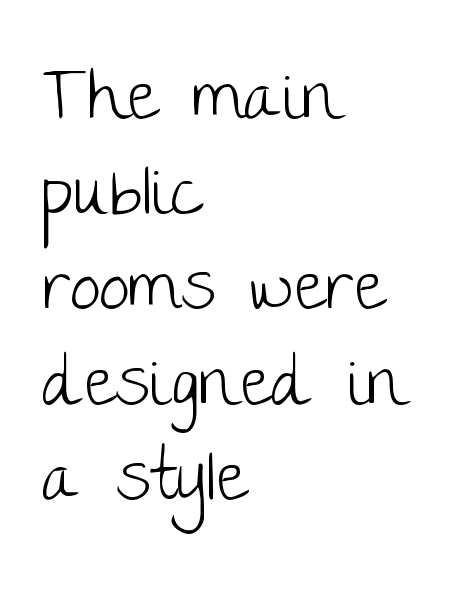
The image shows 69 px light sans-serif type, upright; set left-aligned, normal line spacing (1.38x), normal letter spacing, not underlined; low stroke contrast and a large x-height.
